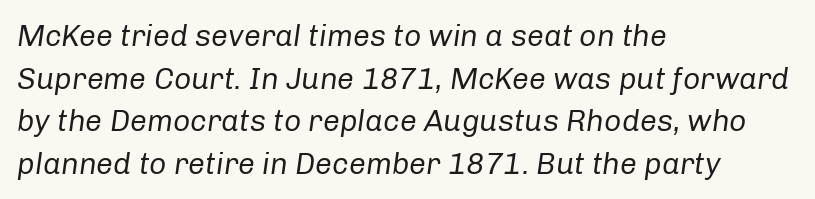
{"italic": "yes", "lean": "right", "slant_degrees": 8, "bold": "no", "weight": "regular", "width": "normal", "stroke_contrast": "low", "x_height": "medium", "monospaced": "no", "underline": "no", "align": "left", "line_spacing": "normal", "line_spacing_ratio": 1.42, "letter_spacing": "normal", "letter_spacing_em": 0.0, "glyph_px": 30}
